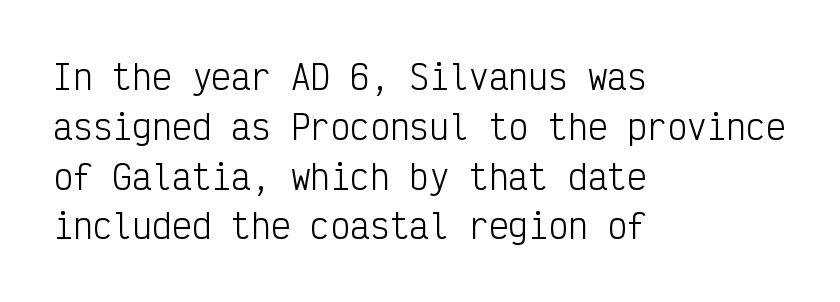
The glyphs in this specimen are sans serif. You could count columns in this text — the font is strictly monospaced. Bare-footed words on every line. Stroke mass is kept to a normal reading level or below.
